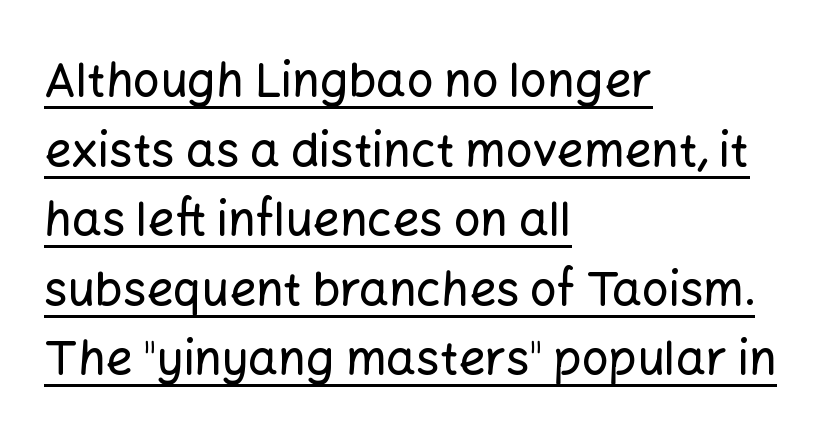
Designer's note — italics off, roman on. In terms of letterform style, serifs are entirely absent. Alignment: flush left. The space between consecutive lines is moderate.
